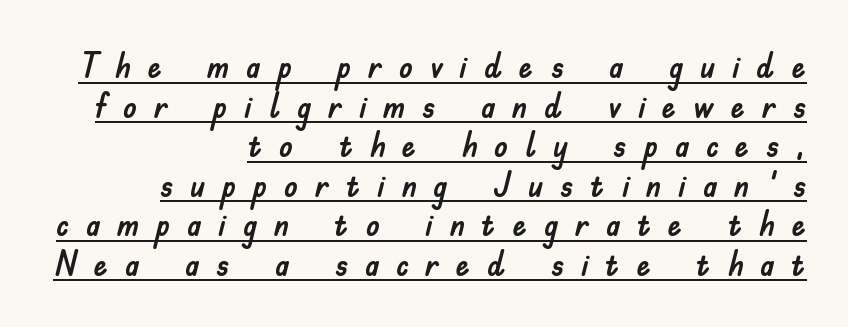
Q: Is the text italic (slanted)? A: Yes.
Q: Is the typeface a serif or a sans-serif typeface? A: Sans-serif.
Q: Is the text underlined? A: Yes.
Q: How is the paragraph aligned? A: Right-aligned.
Q: Is the spacing between letters normal or unusually wide? A: Unusually wide.
Q: Is the spacing between lines tight, normal or loose? A: Tight.
Q: Width (condensed, normal, or wide)? A: Normal.
Q: Stroke contrast? A: Low.
Q: x-height? A: Small.
Q: Monospaced? A: No.
